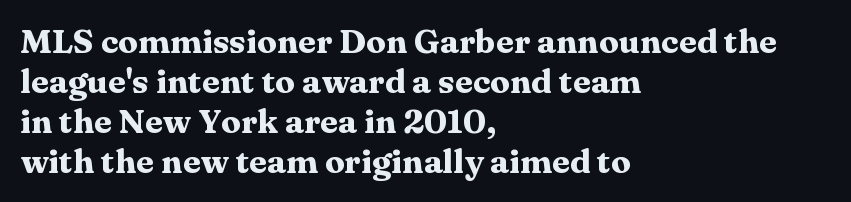
The image shows 33 px heavy, wide serif type, upright; set left-aligned, line spacing 1.21x, normal letter spacing, not underlined; medium stroke contrast and a medium x-height.
